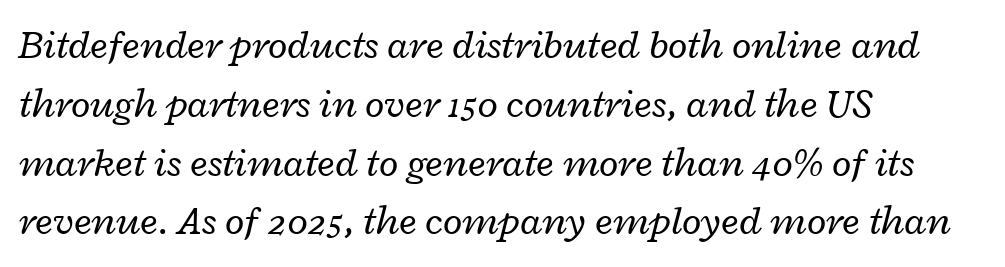
Q: Is the text bold? A: No.
Q: Is the text italic (slanted)? A: Yes, it leans right by about 12 degrees.
Q: Is the text underlined? A: No.
Q: How is the paragraph aligned? A: Left-aligned.
Q: Is the spacing between letters normal or unusually wide? A: Normal.
Q: Is the spacing between lines tight, normal or loose? A: Normal.
Q: Width (condensed, normal, or wide)? A: Wide.
Q: Stroke contrast? A: Low.
Q: x-height? A: Medium.
Q: Monospaced? A: No.
